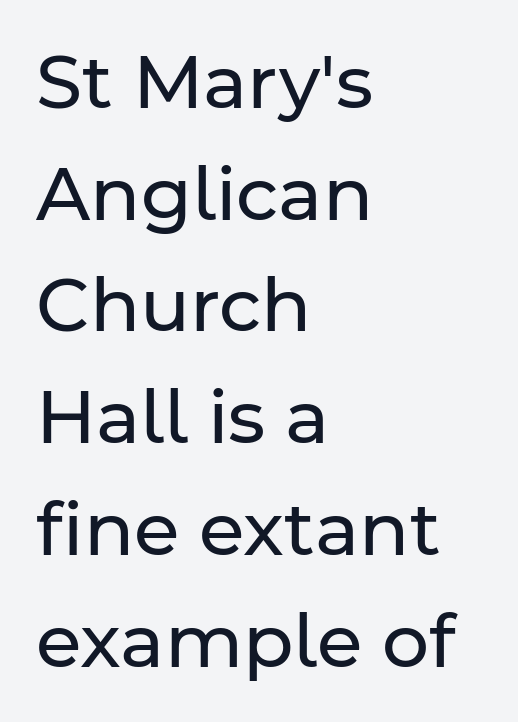
Q: Is the text bold? A: No.
Q: Is the text italic (slanted)? A: No, it is upright.
Q: Is the typeface a serif or a sans-serif typeface? A: Sans-serif.
Q: Is the text underlined? A: No.
Q: How is the paragraph aligned? A: Left-aligned.
Q: Is the spacing between letters normal or unusually wide? A: Normal.
Q: Is the spacing between lines tight, normal or loose? A: Normal.
Q: Width (condensed, normal, or wide)? A: Normal.
Q: Stroke contrast? A: Low.
Q: x-height? A: Medium.
Q: Monospaced? A: No.
